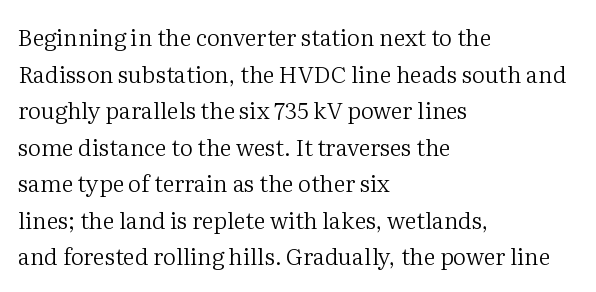
The image shows 23 px text type, upright; set left-aligned, normal line spacing (1.59x), normal letter spacing, not underlined.
